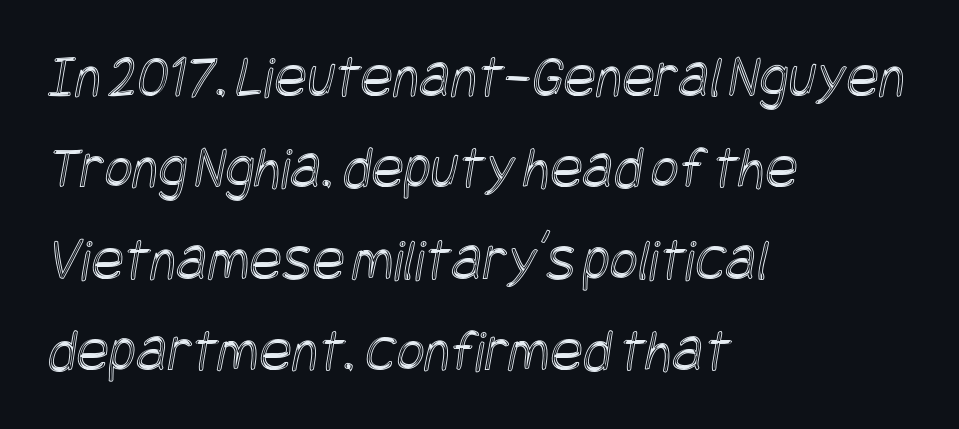
In CSS terms this would be text-align: left. This rendering features lettering with no underline. Summary of vertical rhythm: regular, with standard interline spacing. Students, note that the glyphs here touch the page at normal intervals.
